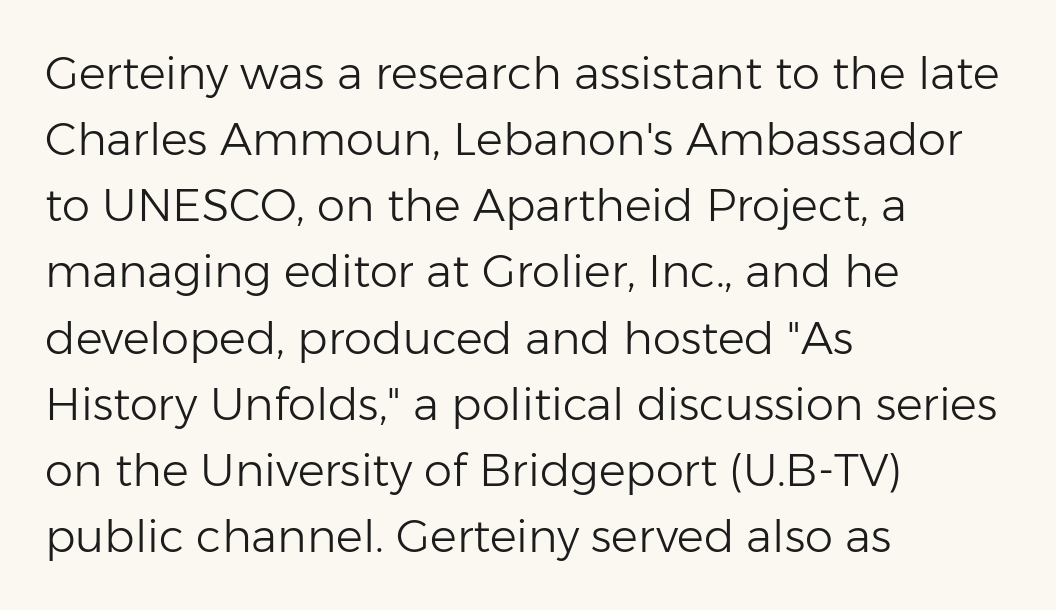
This rendering features lettering with no underline. A sans-serif font was chosen for this passage. The characters are drawn with everyday or finer stroke widths. No italicization has been applied; the sample stays upright. Words appear dense and cohesive because spacing is normal.
